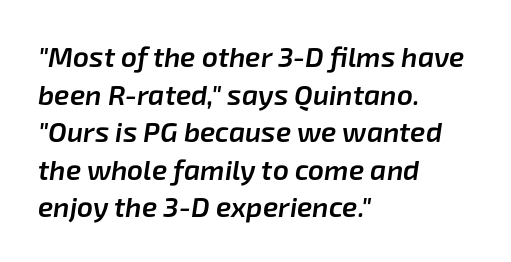
Q: Is the text bold? A: Semi-bold.
Q: Is the text italic (slanted)? A: Yes, it leans right by about 8 degrees.
Q: Is the text underlined? A: No.
Q: How is the paragraph aligned? A: Left-aligned.
Q: Is the spacing between letters normal or unusually wide? A: Normal.
Q: Is the spacing between lines tight, normal or loose? A: Normal.
Q: Width (condensed, normal, or wide)? A: Normal.
Q: Stroke contrast? A: Low.
Q: x-height? A: Medium.
Q: Monospaced? A: No.
